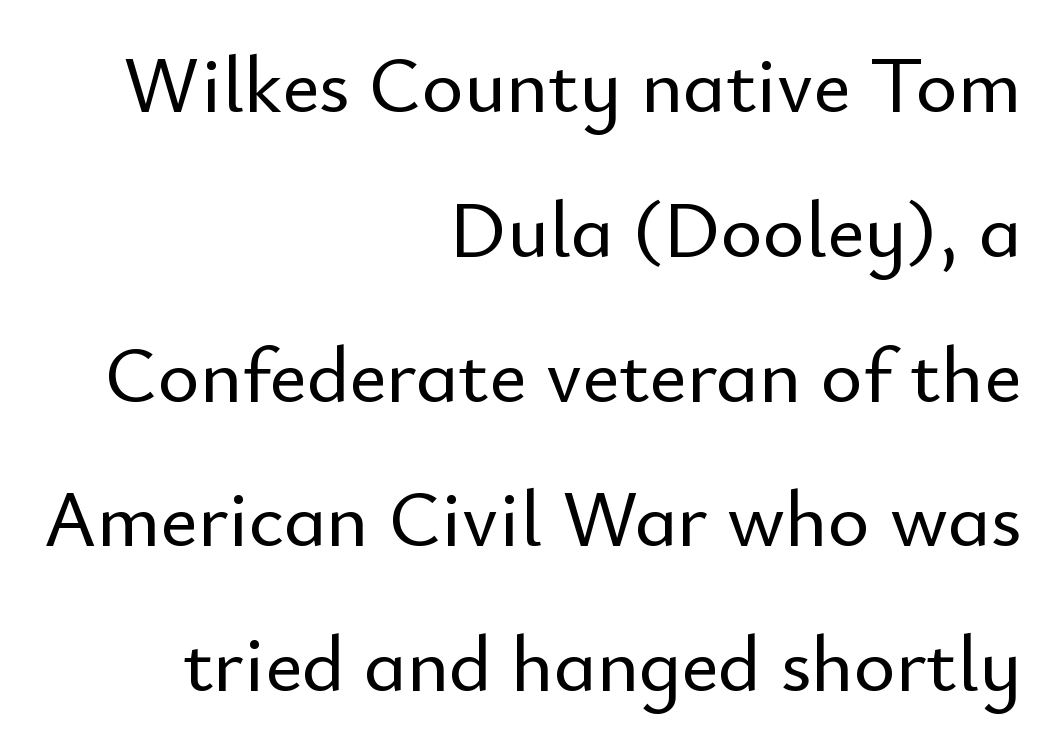
{"serif": "no", "italic": "no", "width": "normal", "stroke_contrast": "low", "x_height": "small", "monospaced": "no", "underline": "no", "align": "right", "line_spacing_ratio": 1.81, "letter_spacing": "normal", "letter_spacing_em": 0.0, "glyph_px": 80}
